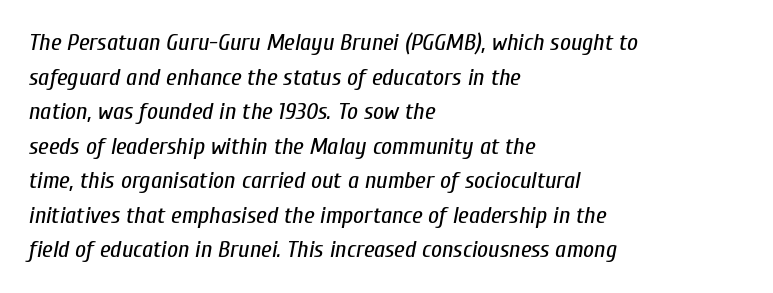
{"italic": "yes", "lean": "right", "slant_degrees": 10, "bold": "no", "underline": "no", "align": "left", "line_spacing": "normal", "line_spacing_ratio": 1.44, "letter_spacing": "normal", "letter_spacing_em": 0.0, "glyph_px": 24}
